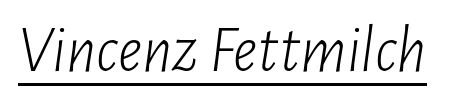
The strokes carry an ordinary text weight at most. What decoration does the sample have? An underline. A typesetter would call this zero additional tracking. The passage shown leans; its letterforms are oblique. A typesetter would call this proportional, since set widths differ per character.
